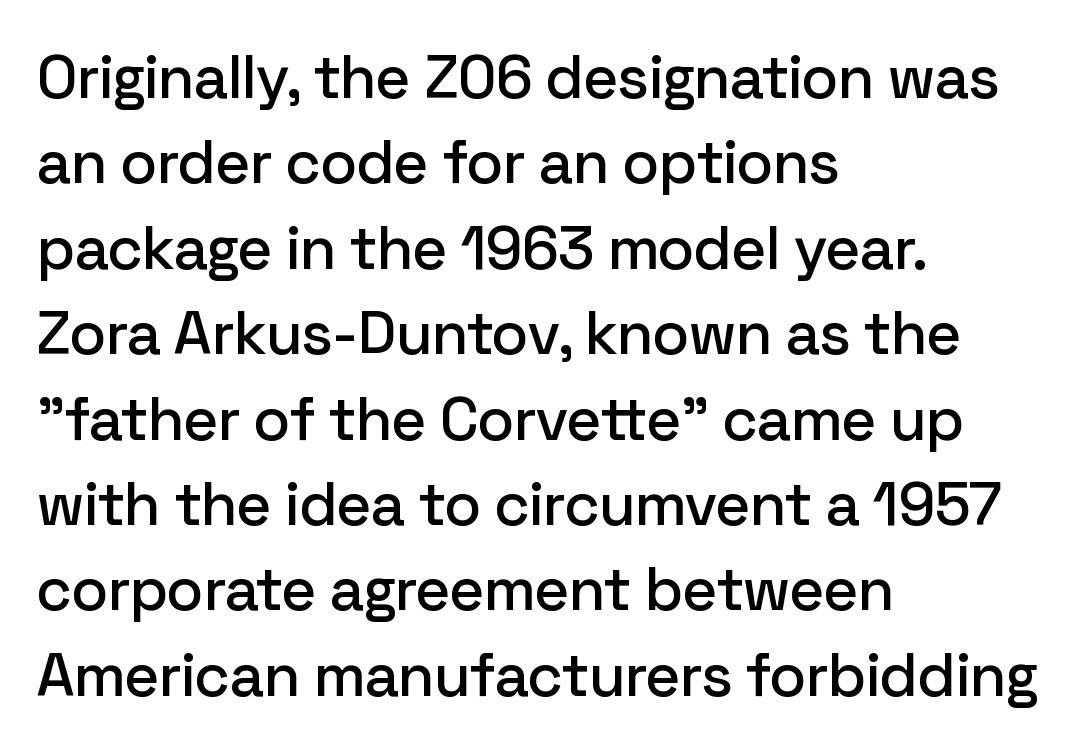
The image shows 61 px sans-serif type, upright; set left-aligned, normal line spacing (1.4x), normal letter spacing, not underlined; low stroke contrast and a medium x-height.
